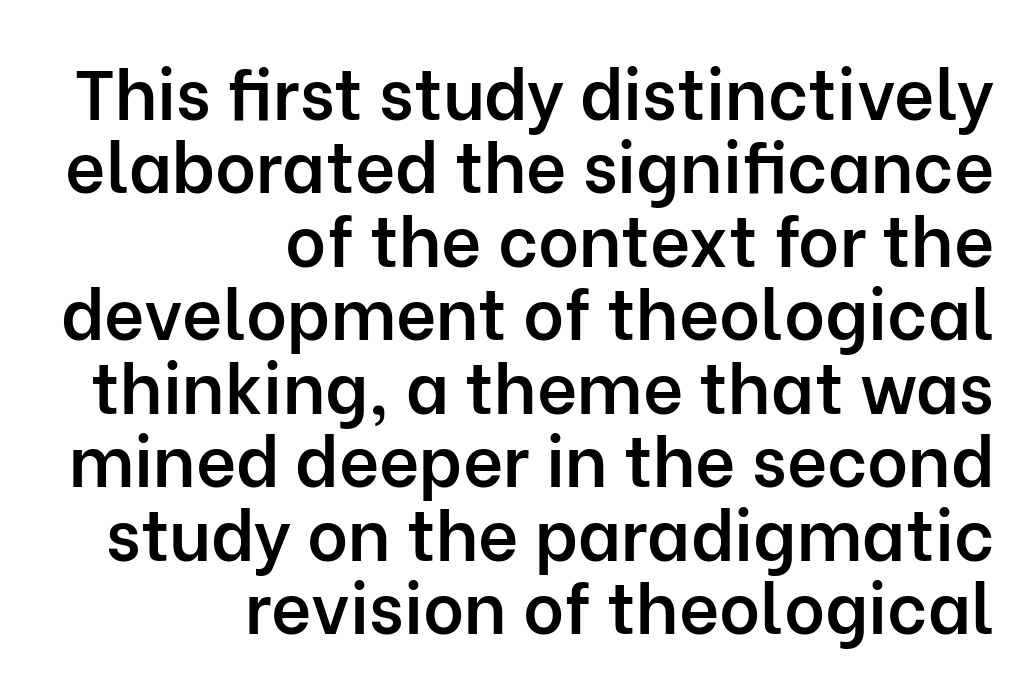
Q: Is the text bold? A: Semi-bold.
Q: Is the text italic (slanted)? A: No, it is upright.
Q: Is the typeface a serif or a sans-serif typeface? A: Sans-serif.
Q: Is the text underlined? A: No.
Q: How is the paragraph aligned? A: Right-aligned.
Q: Is the spacing between letters normal or unusually wide? A: Normal.
Q: Is the spacing between lines tight, normal or loose? A: Tight.
Q: Width (condensed, normal, or wide)? A: Normal.
Q: Stroke contrast? A: Low.
Q: x-height? A: Medium.
Q: Monospaced? A: No.
